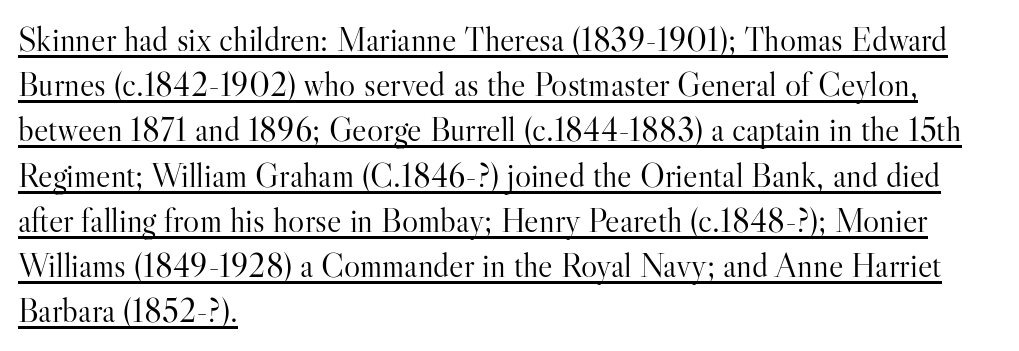
Examine the stroke ends and you'll spot serifs. Observe the ordinary spacing: letters are neighbours, not strangers. This rendering uses left alignment, leaving the right contour irregular. A light-to-regular cut is what we see here. Honestly, the underline is the first thing you notice here. Notice how descenders clear the ascenders below comfortably — that's standard leading.
